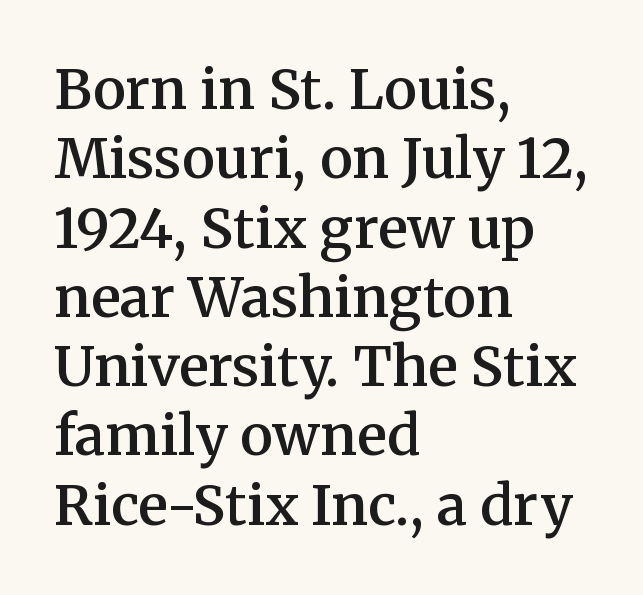
Q: Is the text bold? A: Semi-bold.
Q: Is the text italic (slanted)? A: No, it is upright.
Q: Is the typeface a serif or a sans-serif typeface? A: Serif.
Q: Is the text underlined? A: No.
Q: How is the paragraph aligned? A: Left-aligned.
Q: Is the spacing between letters normal or unusually wide? A: Normal.
Q: Is the spacing between lines tight, normal or loose? A: Normal.
Q: Width (condensed, normal, or wide)? A: Normal.
Q: Stroke contrast? A: Medium.
Q: x-height? A: Medium.
Q: Monospaced? A: No.
